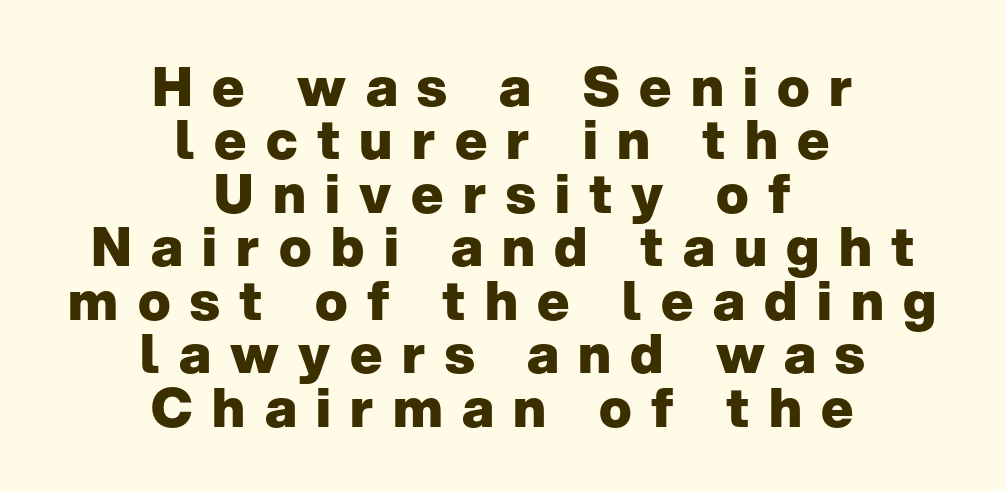
Quick note: not italic, upright. A sans-serif font was chosen for this passage. Students, this is bold: see how much ink each stroke carries. Rule under the text: the space is simply empty. Rows of type sit shoulder to shoulder in the vertical direction.
